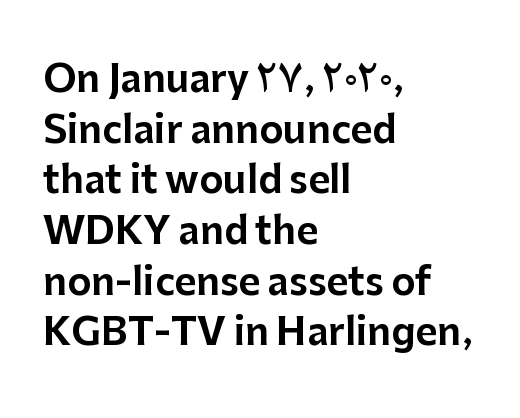
Descender tails drop into unmarked territory. If you drew a ruler down the left edge, every line would touch it. You could not count columns in this text — the font is proportionally spaced. The letters stand upright; this is a roman face.
